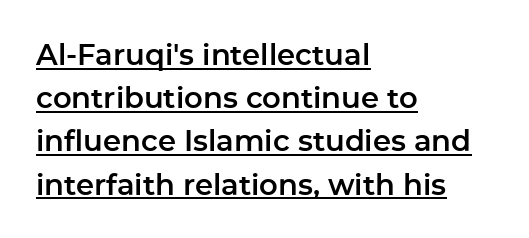
The image shows 29 px sans-serif type, upright; set left-aligned, normal line spacing (1.49x), normal letter spacing, underlined; low stroke contrast and a medium x-height.
